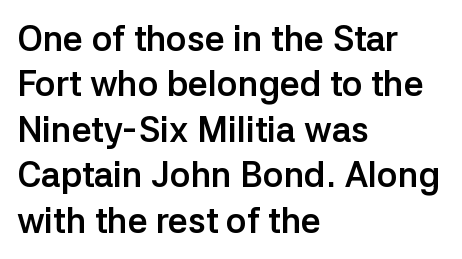
Q: Is the text bold? A: Yes.
Q: Is the text italic (slanted)? A: No, it is upright.
Q: Is the typeface a serif or a sans-serif typeface? A: Sans-serif.
Q: Is the text underlined? A: No.
Q: How is the paragraph aligned? A: Left-aligned.
Q: Is the spacing between letters normal or unusually wide? A: Normal.
Q: Is the spacing between lines tight, normal or loose? A: Normal.
Q: Width (condensed, normal, or wide)? A: Normal.
Q: Stroke contrast? A: Low.
Q: x-height? A: Medium.
Q: Monospaced? A: No.
